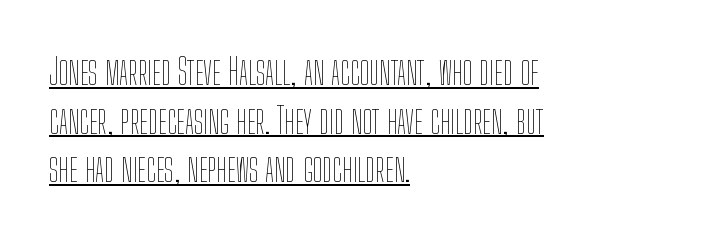
The image shows 36 px thin, condensed type, upright; set left-aligned, normal line spacing (1.35x), normal letter spacing, underlined; low stroke contrast and a medium x-height.
